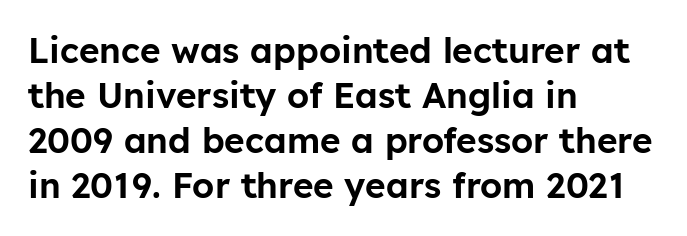
Q: Is the text italic (slanted)? A: No, it is upright.
Q: Is the typeface a serif or a sans-serif typeface? A: Sans-serif.
Q: Is the text underlined? A: No.
Q: How is the paragraph aligned? A: Left-aligned.
Q: Is the spacing between letters normal or unusually wide? A: Normal.
Q: Is the spacing between lines tight, normal or loose? A: Normal.
Q: Width (condensed, normal, or wide)? A: Normal.
Q: Stroke contrast? A: Low.
Q: x-height? A: Medium.
Q: Monospaced? A: No.
